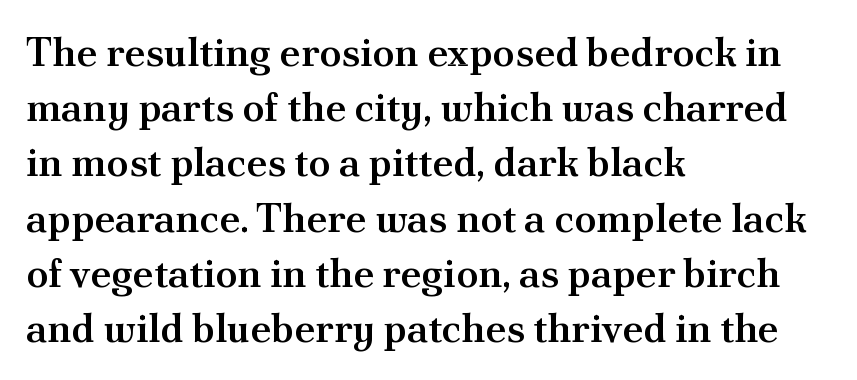
A roman cut, with each character standing at attention. Font category for this specimen: serif. This sample has the flowing, uneven cadence of proportional lettering. Descender tails drop into unmarked territory. Emphasis by weight is partial: semibold.
